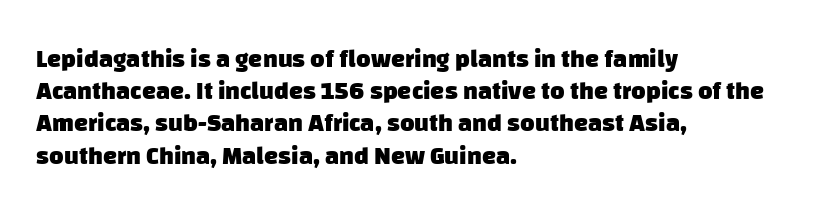
Q: Is the text bold? A: Yes.
Q: Is the text underlined? A: No.
Q: How is the paragraph aligned? A: Left-aligned.
Q: Is the spacing between letters normal or unusually wide? A: Normal.
Q: Is the spacing between lines tight, normal or loose? A: Normal.
